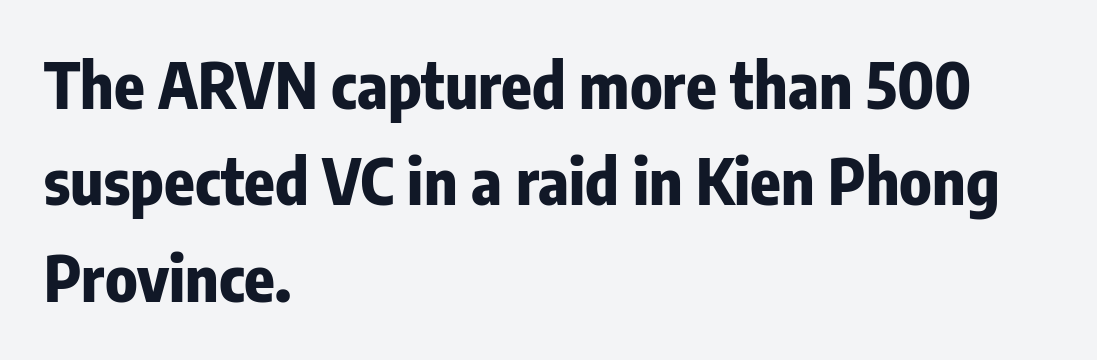
Character widths vary here, with narrow letters taking less room than wide ones. A typesetter would call this zero additional tracking. One glance says typical: line gaps are just what's usual. The type sits square on the baseline with zero lean.
